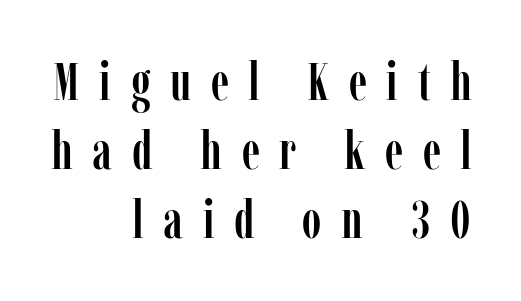
Q: Is the text italic (slanted)? A: No, it is upright.
Q: Is the typeface a serif or a sans-serif typeface? A: Serif.
Q: Is the text underlined? A: No.
Q: How is the paragraph aligned? A: Right-aligned.
Q: Is the spacing between letters normal or unusually wide? A: Unusually wide.
Q: Is the spacing between lines tight, normal or loose? A: Normal.
Q: Width (condensed, normal, or wide)? A: Condensed.
Q: Stroke contrast? A: Low.
Q: x-height? A: Medium.
Q: Monospaced? A: No.
